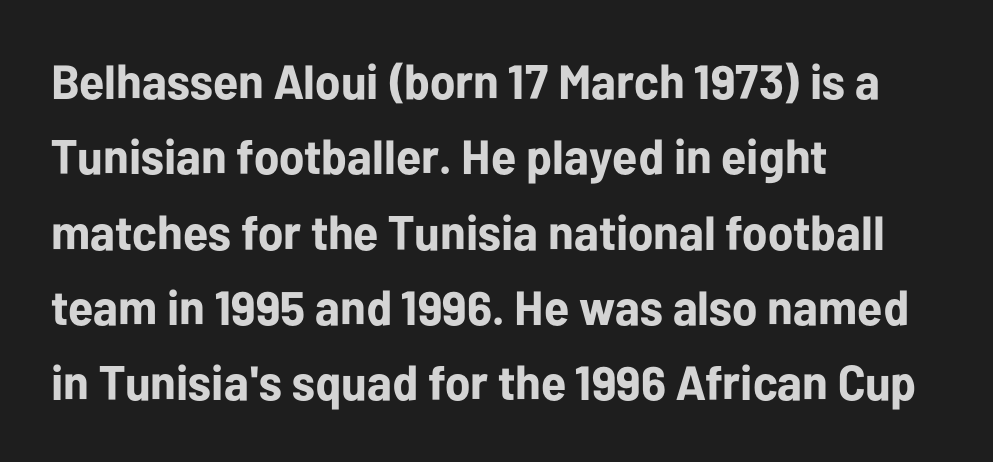
Is the letter spacing exaggerated? No — it looks like the ordinary default. The characters display no serif detailing; their extremities are plain. Has an underline been added? It has not. Here the designer chose a conventional face with non-uniform glyph widths.
